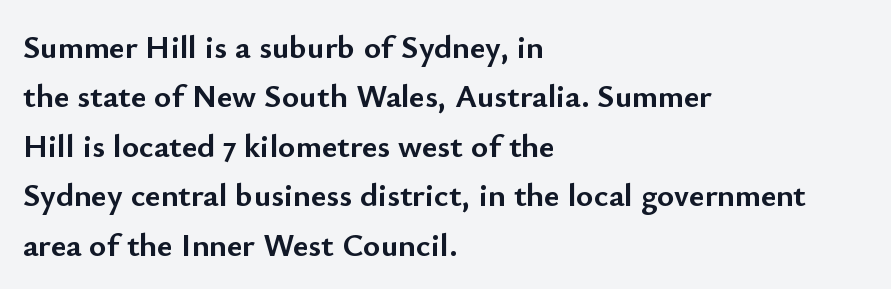
Q: Is the text bold? A: Yes.
Q: Is the text italic (slanted)? A: No, it is upright.
Q: Is the typeface a serif or a sans-serif typeface? A: Sans-serif.
Q: Is the text underlined? A: No.
Q: How is the paragraph aligned? A: Left-aligned.
Q: Is the spacing between letters normal or unusually wide? A: Normal.
Q: Is the spacing between lines tight, normal or loose? A: Normal.
Q: Width (condensed, normal, or wide)? A: Normal.
Q: Stroke contrast? A: Low.
Q: x-height? A: Small.
Q: Monospaced? A: No.
